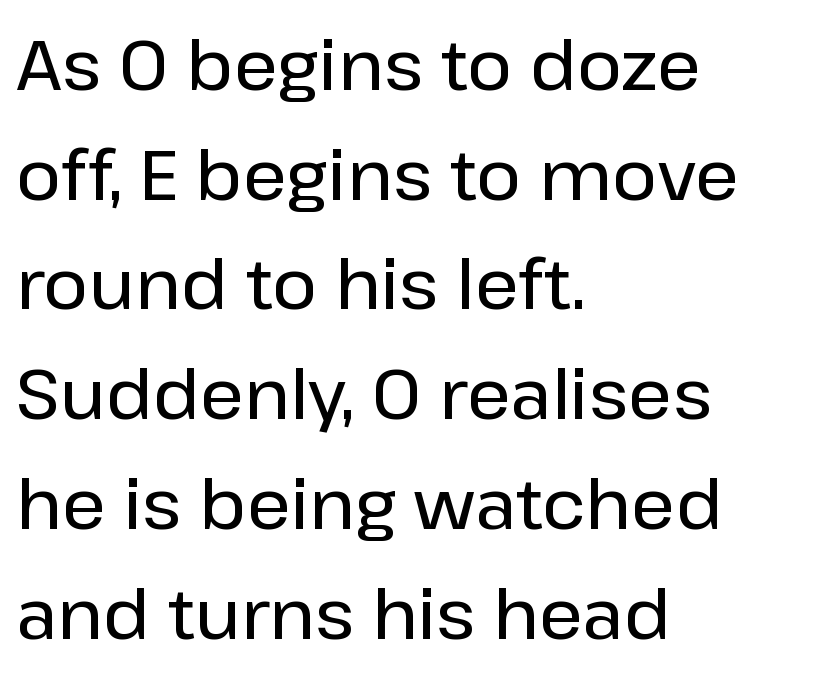
The image shows 69 px sans-serif type, upright; set left-aligned, normal line spacing (1.59x), normal letter spacing, not underlined; low stroke contrast and a medium x-height.
